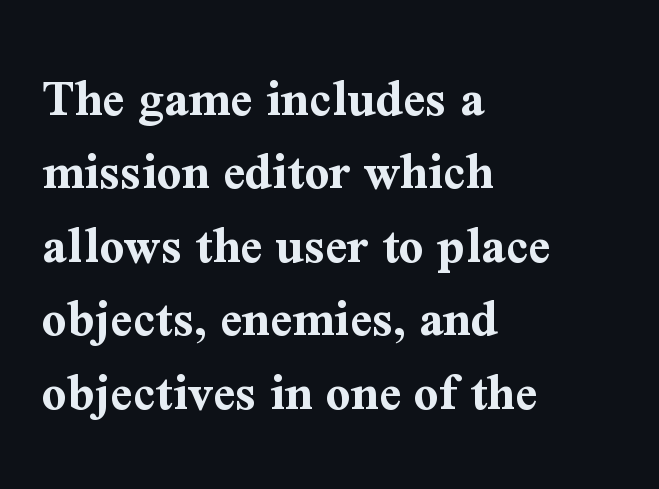
This rendering leaves character spacing at its baseline value. Ordinary non-slanted type is in use. Anything drawn beneath the words? Only blank space. Every letter is thick-stroked: bold, no question.
